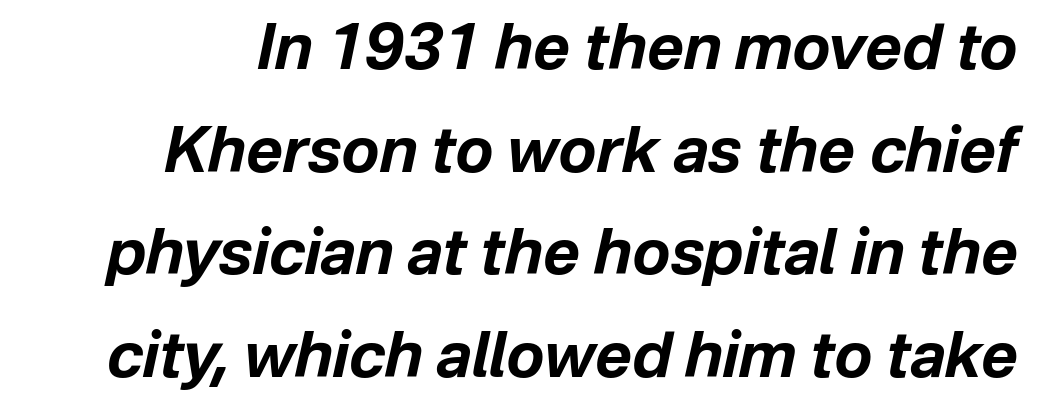
The image shows 63 px bold type, italic (leaning right); set normal line spacing (1.63x), normal letter spacing, not underlined; low stroke contrast and a medium x-height.
